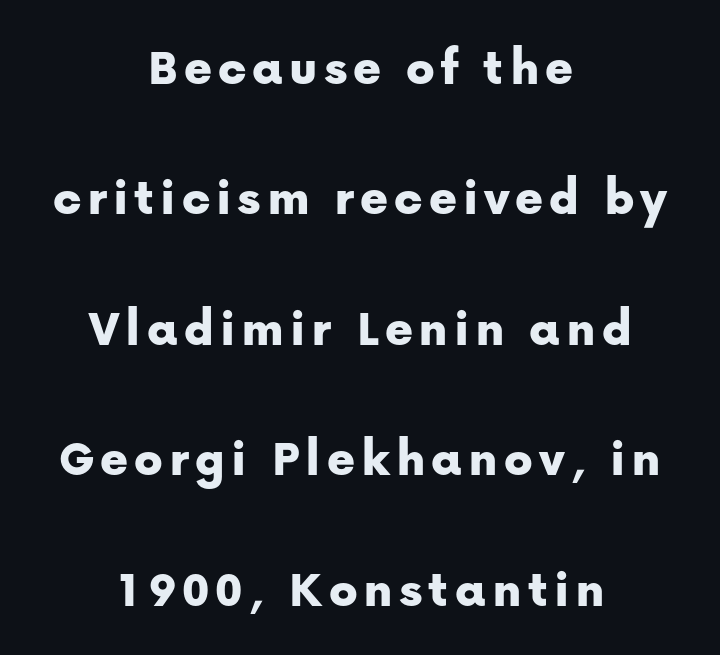
Leading is clearly above the norm, producing a sparse column. Letters rest on an invisible, unmarked baseline. Every stem runs plumb, perpendicular to the baseline. This sample is center-justified, so both line endings float freely. Each letter keeps its own natural width here, so spacing adapts to shape.
